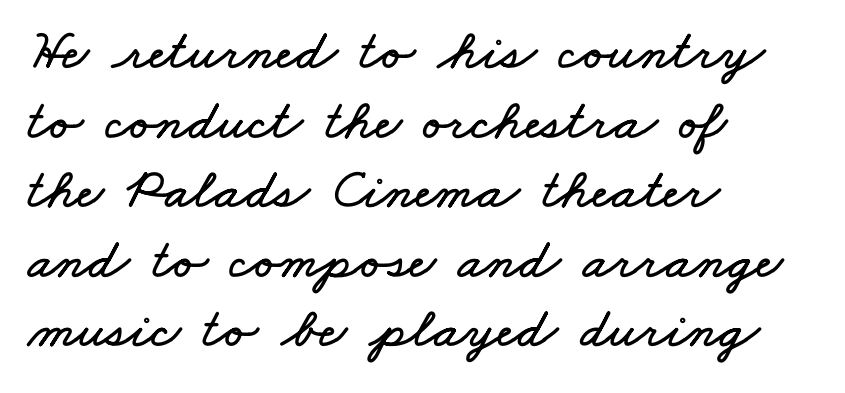
The image shows 57 px wide type; set left-aligned, line spacing 1.22x, normal letter spacing, not underlined; low stroke contrast and a small x-height.
